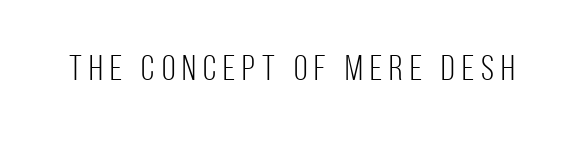
The gap between lines stays unmarked. You could only call the tracking loose — the letters float apart. Spacing verdict: proportional, widths tailored to each character. Bold? No — there's no thickening of the strokes. In terms of posture, this sample is upright. The face used here is a sans, in the tradition of grotesques and geometrics.
